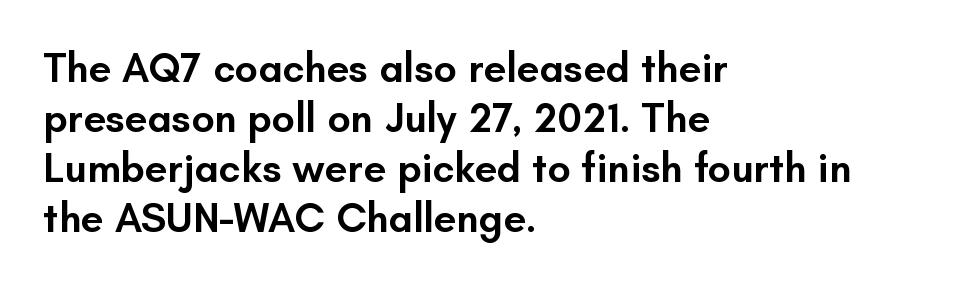
You could not count columns in this text — the font is proportionally spaced. Spacing between characters is what you'd get straight out of the box. This sample is left-justified, so line endings fall wherever the words run out. The baseline area is clear.
